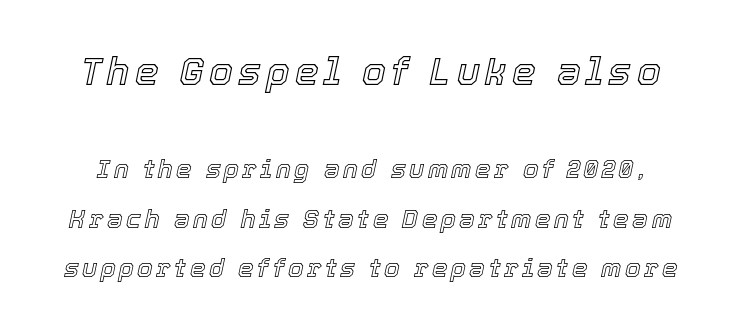
Q: Is the text italic (slanted)? A: Yes, it leans right by about 12 degrees.
Q: Is the text underlined? A: No.
Q: Is the spacing between lines tight, normal or loose? A: Loose.
Q: Which block of text is set in a larger size, the first (top) or the second (bottom)? A: The first (top) one.
Q: Width (condensed, normal, or wide)? A: Normal.
Q: x-height? A: Medium.
Q: Monospaced? A: No.
